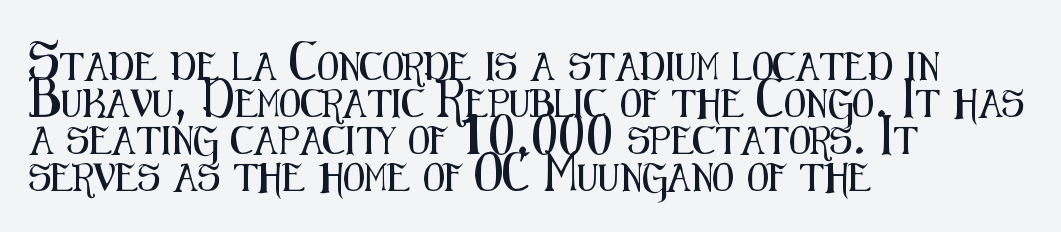
{"italic": "no", "width": "condensed", "stroke_contrast": "medium", "x_height": "medium", "monospaced": "no", "underline": "no", "align": "left", "line_spacing": "normal", "line_spacing_ratio": 1.32, "letter_spacing": "normal", "letter_spacing_em": 0.0, "glyph_px": 28}
